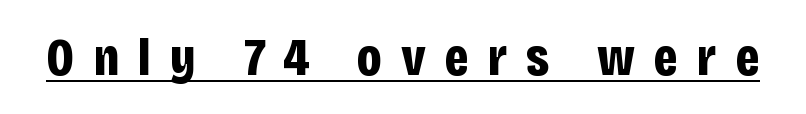
Q: Is the text bold? A: Yes.
Q: Is the text italic (slanted)? A: No, it is upright.
Q: Is the typeface a serif or a sans-serif typeface? A: Sans-serif.
Q: Is the text underlined? A: Yes.
Q: Is the spacing between letters normal or unusually wide? A: Unusually wide.
Q: Width (condensed, normal, or wide)? A: Condensed.
Q: Stroke contrast? A: Low.
Q: x-height? A: Large.
Q: Monospaced? A: No.
